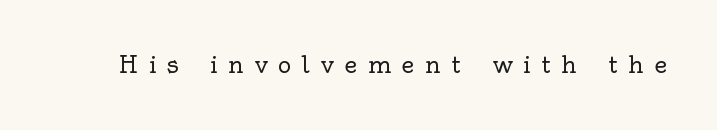
{"italic": "no", "bold": "no", "underline": "no", "letter_spacing": "wide", "letter_spacing_em": 0.46, "glyph_px": 23}
